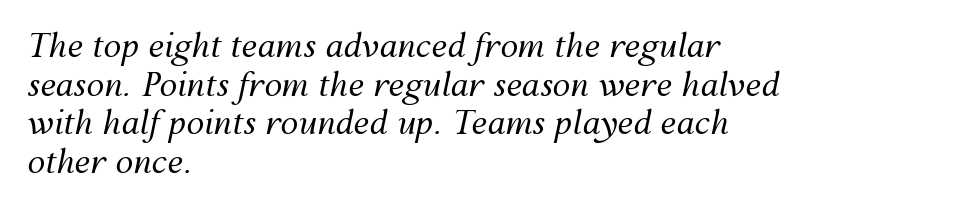
{"italic": "yes", "lean": "right", "slant_degrees": 12, "bold": "no", "weight": "regular", "width": "normal", "stroke_contrast": "medium", "x_height": "medium", "monospaced": "no", "underline": "no", "align": "left", "line_spacing_ratio": 1.21, "letter_spacing": "normal", "letter_spacing_em": 0.0, "glyph_px": 32}
